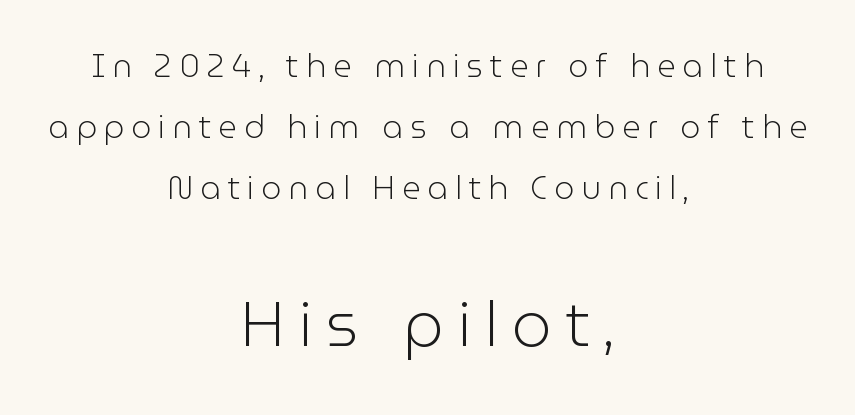
Q: Is the text bold? A: No.
Q: Is the text italic (slanted)? A: No, it is upright.
Q: Is the typeface a serif or a sans-serif typeface? A: Sans-serif.
Q: Is the text underlined? A: No.
Q: How is the paragraph aligned? A: Centered.
Q: Is the spacing between letters normal or unusually wide? A: Unusually wide.
Q: Is the spacing between lines tight, normal or loose? A: Loose.
Q: Which block of text is set in a larger size, the first (top) or the second (bottom)? A: The second (bottom) one.
Q: Width (condensed, normal, or wide)? A: Normal.
Q: Stroke contrast? A: Low.
Q: x-height? A: Medium.
Q: Monospaced? A: No.
